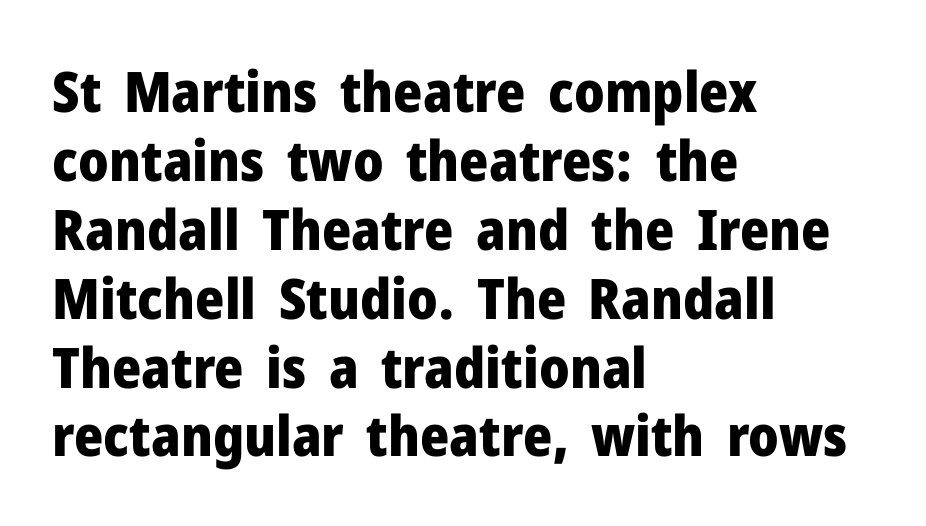
What stands out about the letter spacing? Nothing — it is the standard amount. The type sits square on the baseline with zero lean. Casual observation: everything's shoved over to the left. The passage shown is typeset with a sans-serif family. Do the characters align in a grid? No, the font is proportional. The passage shown is emphatically bold.
